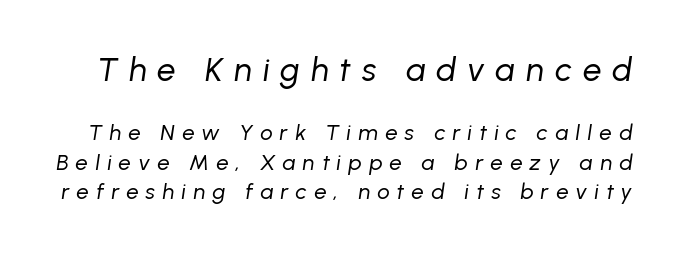
{"italic": "yes", "lean": "right", "slant_degrees": 8, "bold": "no", "weight": "regular", "width": "normal", "stroke_contrast": "low", "x_height": "medium", "monospaced": "no", "underline": "no", "line_spacing": "normal", "line_spacing_ratio": 1.33, "letter_spacing": "wide", "letter_spacing_em": 0.33, "larger_block": "first", "size_ratio": 1.5, "glyph_px": 33}
